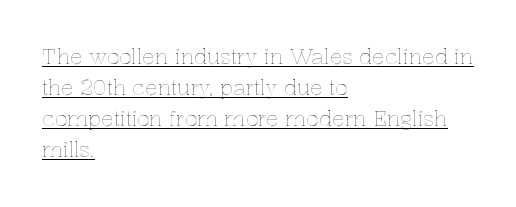
{"italic": "no", "underline": "yes", "align": "left", "line_spacing": "normal", "line_spacing_ratio": 1.48, "letter_spacing": "normal", "letter_spacing_em": 0.0, "glyph_px": 21}
